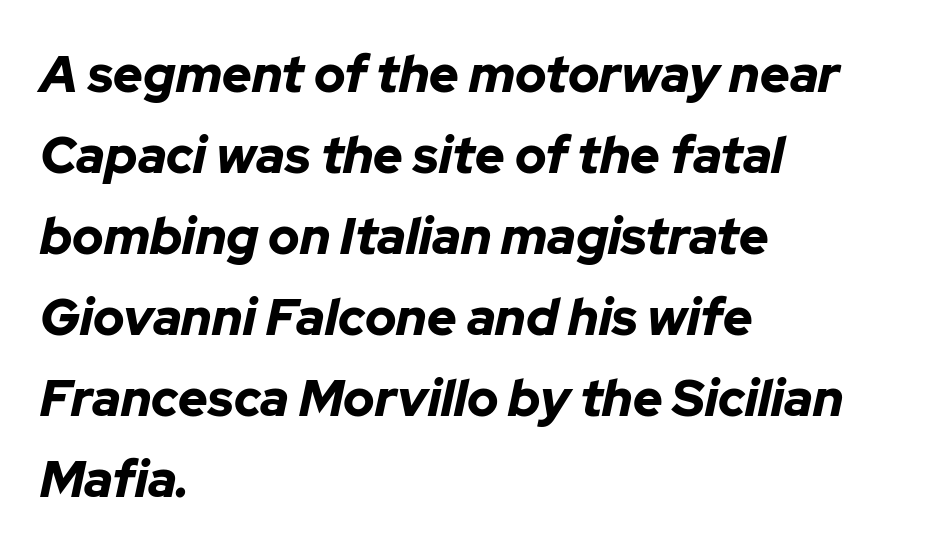
Q: Is the text bold? A: Yes.
Q: Is the text italic (slanted)? A: Yes, it leans right by about 12 degrees.
Q: Is the text underlined? A: No.
Q: How is the paragraph aligned? A: Left-aligned.
Q: Is the spacing between letters normal or unusually wide? A: Normal.
Q: Is the spacing between lines tight, normal or loose? A: Normal.
Q: Width (condensed, normal, or wide)? A: Normal.
Q: Stroke contrast? A: Low.
Q: x-height? A: Medium.
Q: Monospaced? A: No.
